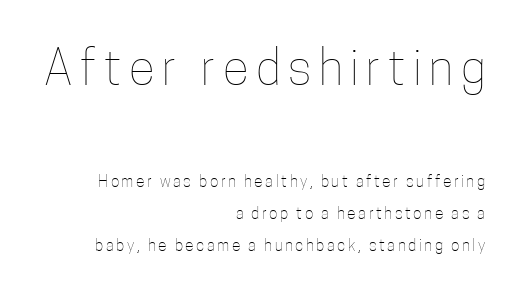
{"italic": "no", "bold": "no", "weight": "thin", "width": "condensed", "stroke_contrast": "low", "x_height": "medium", "monospaced": "no", "underline": "no", "align": "right", "line_spacing": "loose", "line_spacing_ratio": 1.99, "larger_block": "first", "size_ratio": 3.0, "glyph_px": 48}
